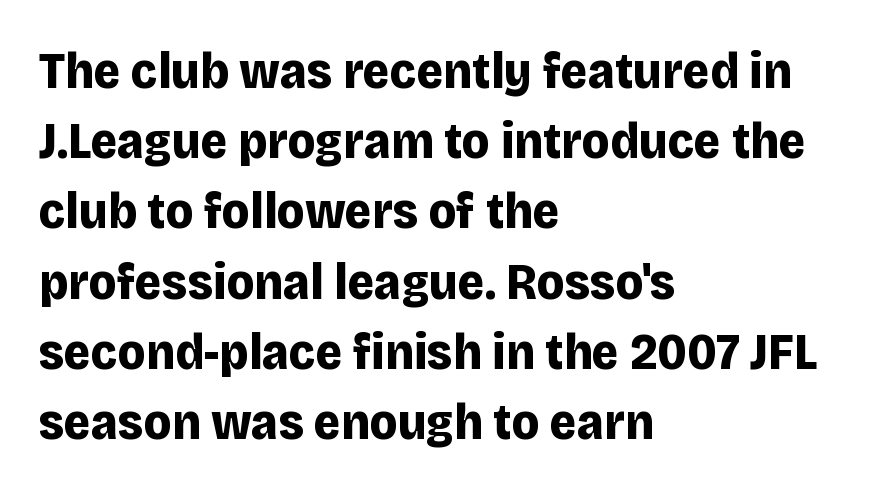
The gap between lines stays unmarked. Every stem runs plumb, perpendicular to the baseline. Grotesque or geometric, the face here clearly has no serifs. Typeset ragged right — the left edge is the straight one.
